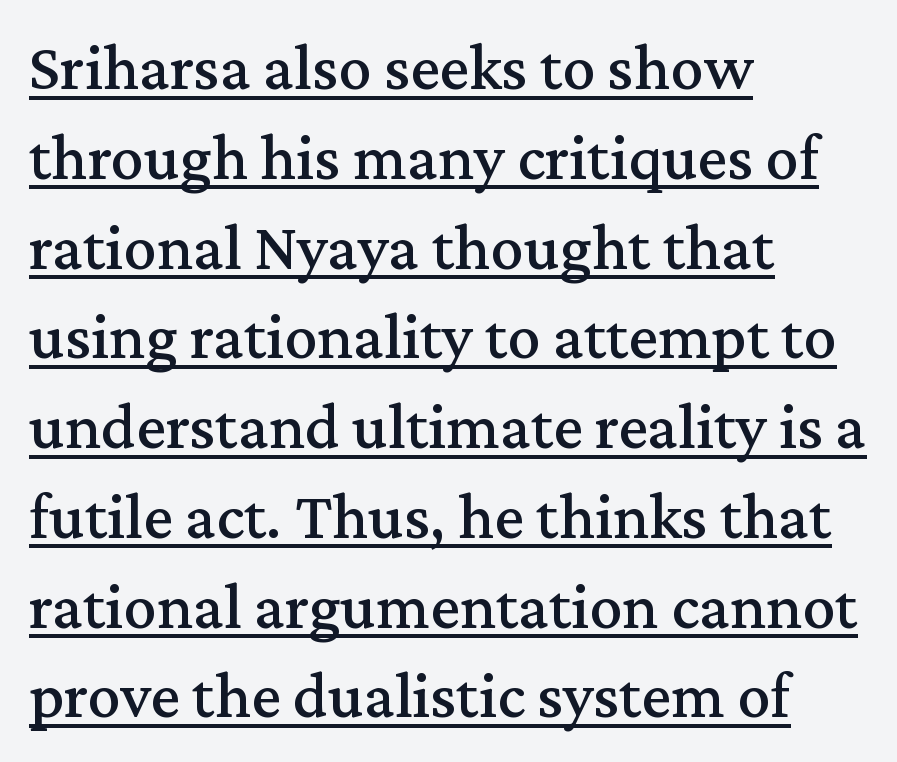
Q: Is the text italic (slanted)? A: No, it is upright.
Q: Is the typeface a serif or a sans-serif typeface? A: Serif.
Q: Is the text underlined? A: Yes.
Q: How is the paragraph aligned? A: Left-aligned.
Q: Is the spacing between letters normal or unusually wide? A: Normal.
Q: Is the spacing between lines tight, normal or loose? A: Normal.
Q: Width (condensed, normal, or wide)? A: Normal.
Q: Stroke contrast? A: Medium.
Q: x-height? A: Medium.
Q: Monospaced? A: No.
